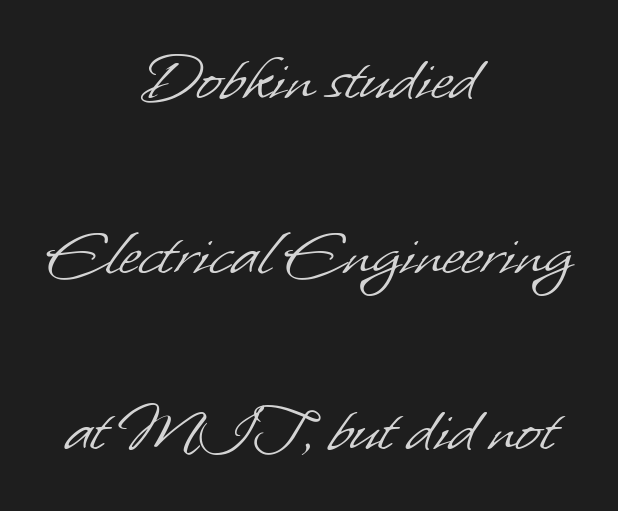
Q: Is the text bold? A: No.
Q: Is the typeface a serif or a sans-serif typeface? A: Sans-serif.
Q: Is the text underlined? A: No.
Q: How is the paragraph aligned? A: Centered.
Q: Is the spacing between letters normal or unusually wide? A: Normal.
Q: Is the spacing between lines tight, normal or loose? A: Loose.
Q: Width (condensed, normal, or wide)? A: Normal.
Q: Stroke contrast? A: Low.
Q: x-height? A: Small.
Q: Monospaced? A: No.
